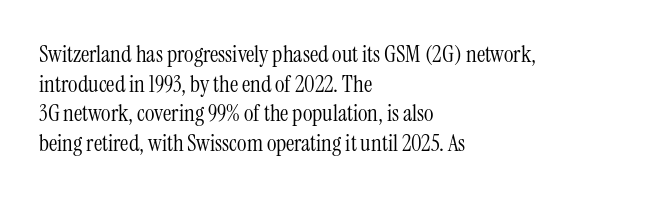
The lines sit at an ordinary, default distance from one another. The rag falls on the right side of this text block. The characters are drawn with everyday or finer stroke widths. Descender tails drop into unmarked territory.
